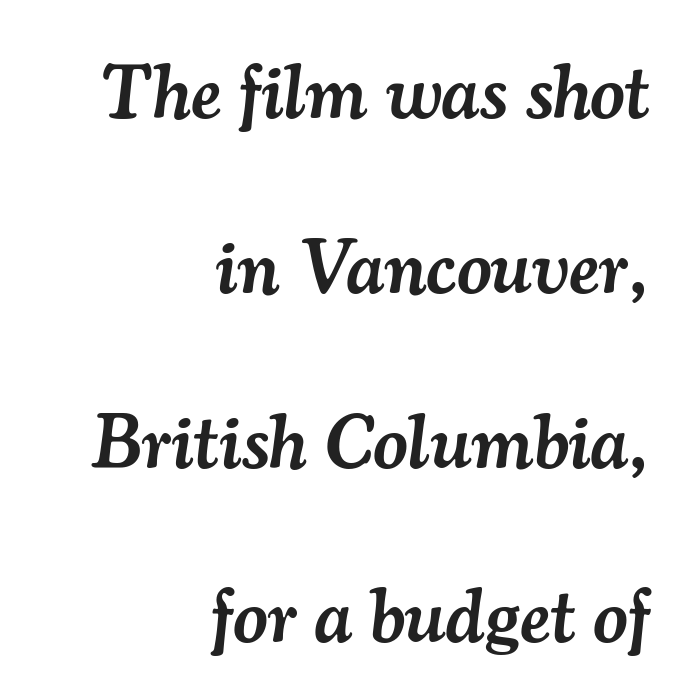
Are there feet on the stems? There are — it's a serif. Spacing between characters is what you'd get straight out of the box. Descender tails drop into unmarked territory. Each letter keeps its own natural width here, so spacing adapts to shape.
